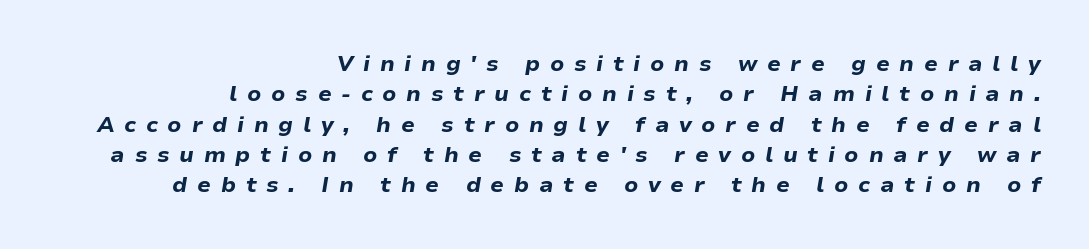
{"italic": "yes", "lean": "right", "slant_degrees": 9, "bold": "yes", "underline": "no", "align": "right", "line_spacing": "normal", "line_spacing_ratio": 1.38, "letter_spacing": "wide", "letter_spacing_em": 0.44, "glyph_px": 22}
